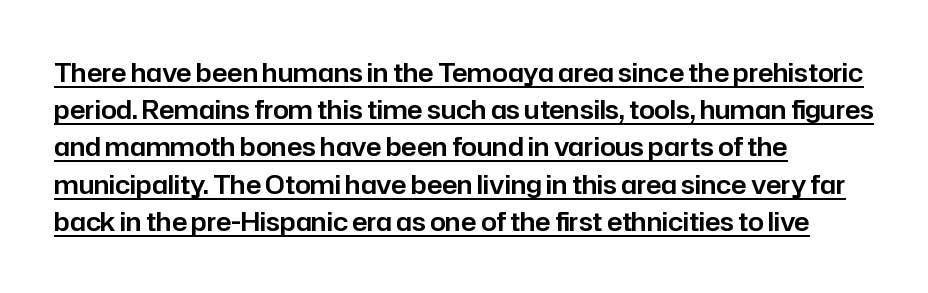
Q: Is the text italic (slanted)? A: No, it is upright.
Q: Is the text underlined? A: Yes.
Q: How is the paragraph aligned? A: Left-aligned.
Q: Is the spacing between letters normal or unusually wide? A: Normal.
Q: Is the spacing between lines tight, normal or loose? A: Normal.
